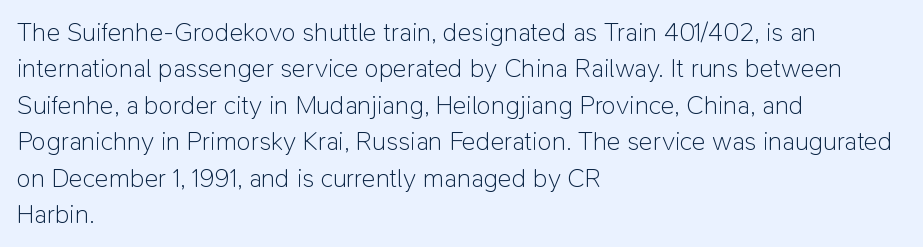
Q: Is the text bold? A: No.
Q: Is the text italic (slanted)? A: No, it is upright.
Q: Is the text underlined? A: No.
Q: How is the paragraph aligned? A: Left-aligned.
Q: Is the spacing between letters normal or unusually wide? A: Normal.
Q: Is the spacing between lines tight, normal or loose? A: Normal.
